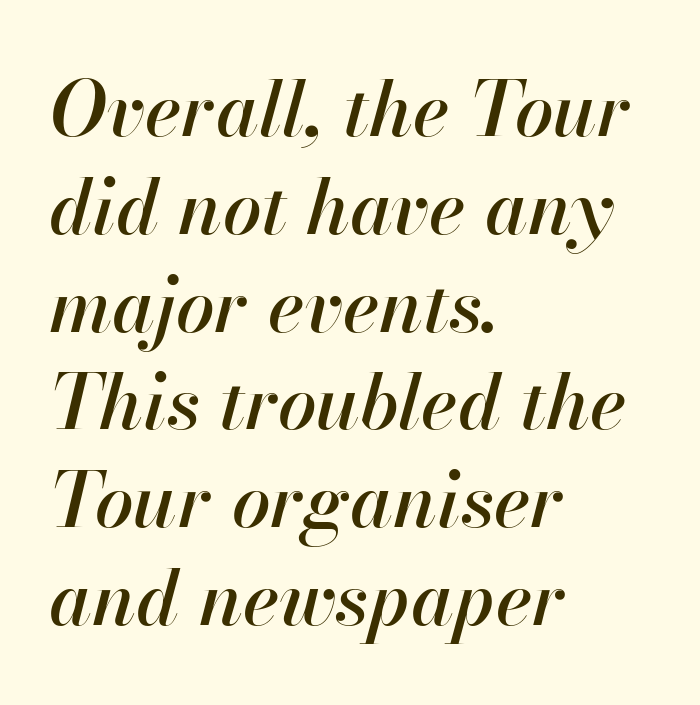
The image shows 77 px text type, italic (leaning right); set left-aligned, normal line spacing (1.27x), normal letter spacing, not underlined; high stroke contrast and a small x-height.
